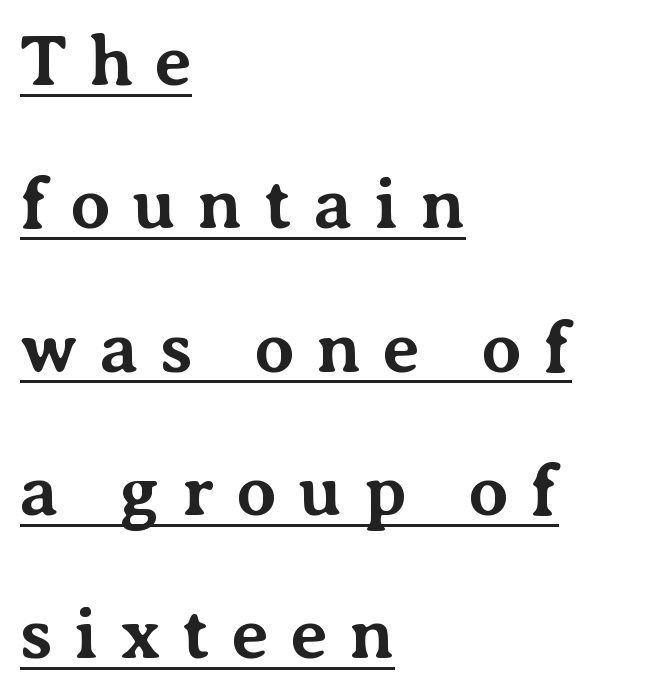
The image shows 72 px bold serif type, upright; set left-aligned, loose line spacing (1.99x), unusually wide letter spacing (+0.3 em), underlined; medium stroke contrast and a medium x-height.
